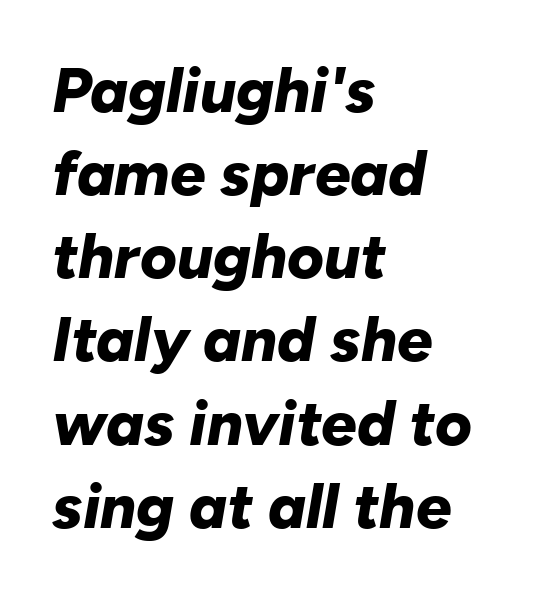
The image shows 63 px bold type, italic (leaning right); set left-aligned, normal line spacing (1.32x), normal letter spacing, not underlined; low stroke contrast and a medium x-height.
